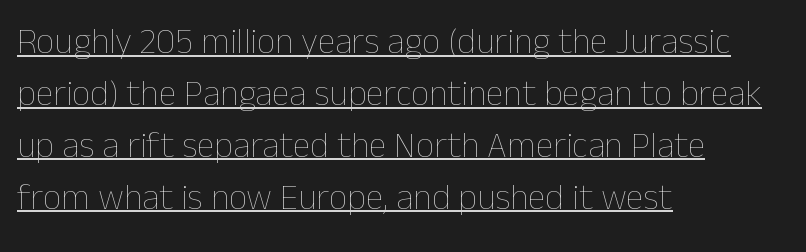
The image shows 36 px thin type, upright; set left-aligned, normal line spacing (1.44x), normal letter spacing, underlined; low stroke contrast and a medium x-height.
